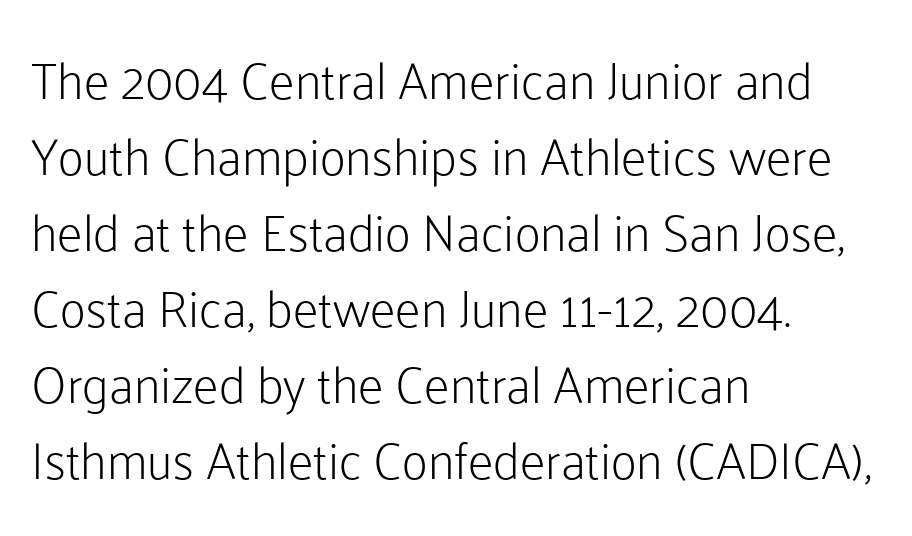
{"serif": "no", "italic": "no", "bold": "no", "weight": "light", "width": "normal", "stroke_contrast": "low", "x_height": "medium", "monospaced": "no", "underline": "no", "align": "left", "line_spacing": "normal", "line_spacing_ratio": 1.49, "letter_spacing": "normal", "letter_spacing_em": 0.0, "glyph_px": 51}
